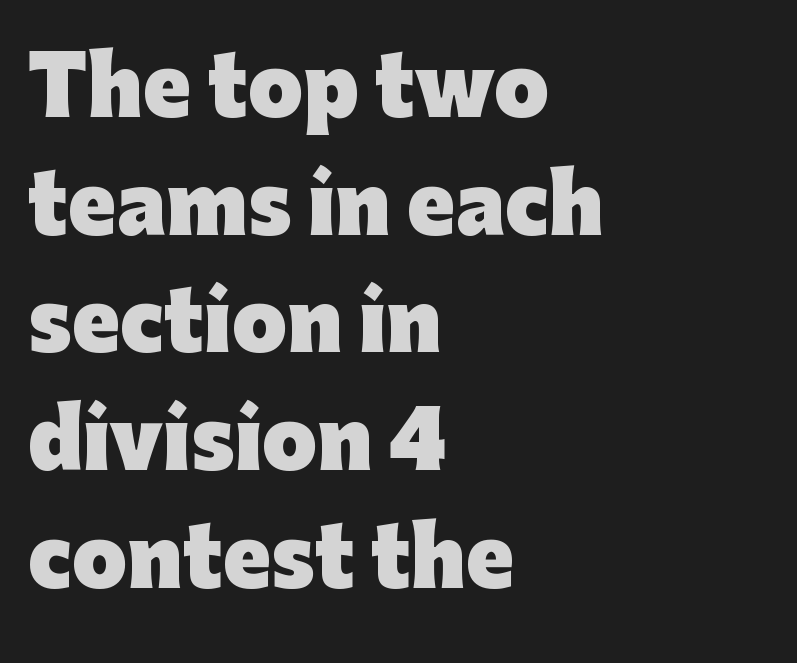
What stands out about the letter spacing? Nothing — it is the standard amount. The space directly below the letters is spotless. Emphasis by weight is at full strength: bold. Short and long lines alike share a common starting point at left.
